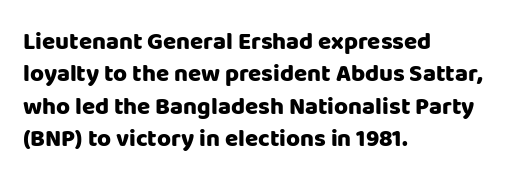
Q: Is the text bold? A: Yes.
Q: Is the text italic (slanted)? A: No, it is upright.
Q: Is the text underlined? A: No.
Q: How is the paragraph aligned? A: Left-aligned.
Q: Is the spacing between letters normal or unusually wide? A: Normal.
Q: Is the spacing between lines tight, normal or loose? A: Normal.
